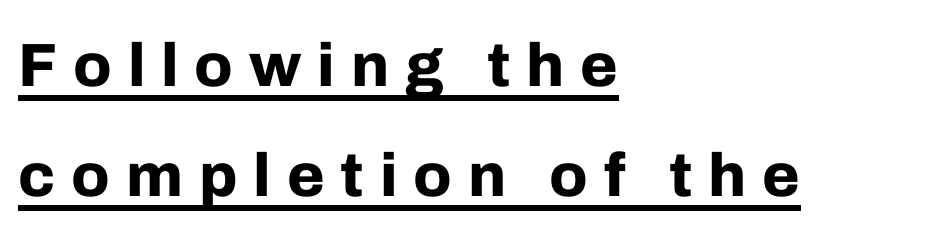
Substantial extra tracking has been applied to these lines. Looks like someone drew a line under every word here. Looks like regular typesetting: each glyph gets only the width it needs. You can tell it's not italic because the verticals are truly vertical.
